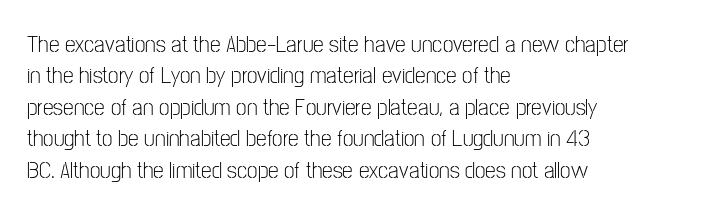
Q: Is the text bold? A: No.
Q: Is the text italic (slanted)? A: No, it is upright.
Q: Is the text underlined? A: No.
Q: How is the paragraph aligned? A: Left-aligned.
Q: Is the spacing between letters normal or unusually wide? A: Normal.
Q: Is the spacing between lines tight, normal or loose? A: Normal.
